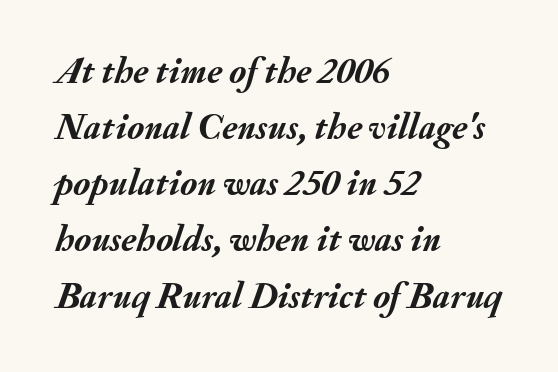
The image shows 36 px semibold type, italic (leaning right); set left-aligned, normal line spacing (1.56x), normal letter spacing, not underlined; medium stroke contrast and a small x-height.
